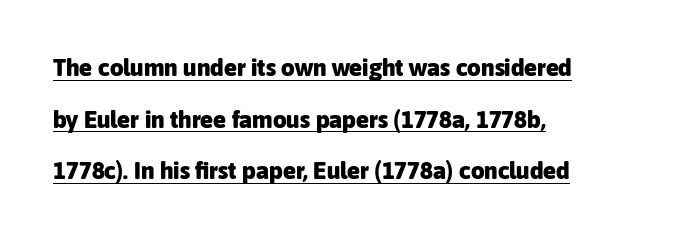
The image shows 24 px bold type, upright; set left-aligned, loose line spacing (2.15x), normal letter spacing, underlined.
